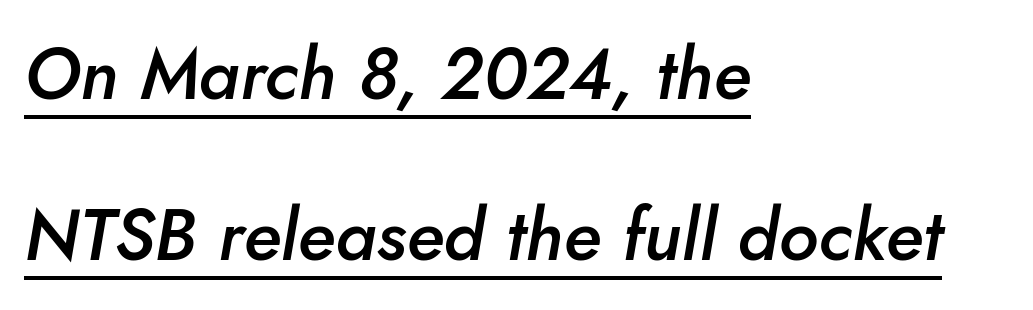
Whoever set this chose breathing room over compactness in the vertical rhythm. A typesetter would call this proportional, since set widths differ per character. A typesetter would mark this as italic. This is moderately heavy type, rendered in semibold. Notice how a bar underscores the lettering throughout. The face used here is rendered with its standard letterfit.
